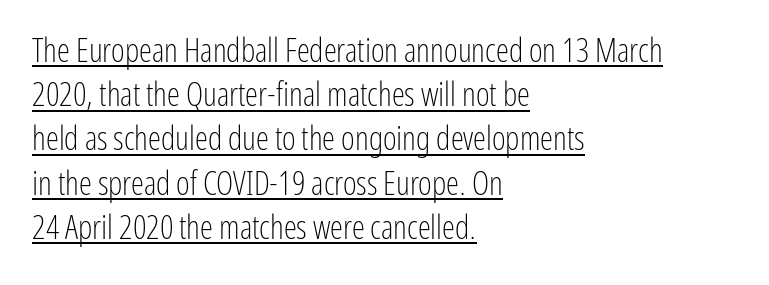
Q: Is the text bold? A: No.
Q: Is the text italic (slanted)? A: No, it is upright.
Q: Is the typeface a serif or a sans-serif typeface? A: Sans-serif.
Q: Is the text underlined? A: Yes.
Q: How is the paragraph aligned? A: Left-aligned.
Q: Is the spacing between letters normal or unusually wide? A: Normal.
Q: Is the spacing between lines tight, normal or loose? A: Normal.
Q: Width (condensed, normal, or wide)? A: Condensed.
Q: Stroke contrast? A: Low.
Q: x-height? A: Medium.
Q: Monospaced? A: No.
